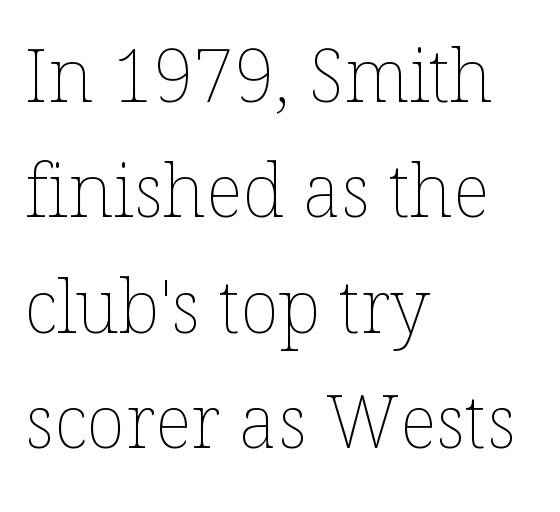
The vertical gap from one line to the next is medium. The specimen omits any rule beneath the text block's lines. Does the copy run flush right? No — it runs flush left. A typesetter would call this zero additional tracking. Think of a printed novel: that variable character pitch is what you see here. Every character sits straight up, as roman type does.
